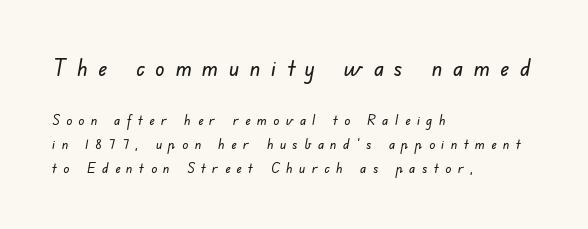
Q: Is the text underlined? A: No.
Q: How is the paragraph aligned? A: Left-aligned.
Q: Is the spacing between letters normal or unusually wide? A: Unusually wide.
Q: Which block of text is set in a larger size, the first (top) or the second (bottom)? A: The first (top) one.
